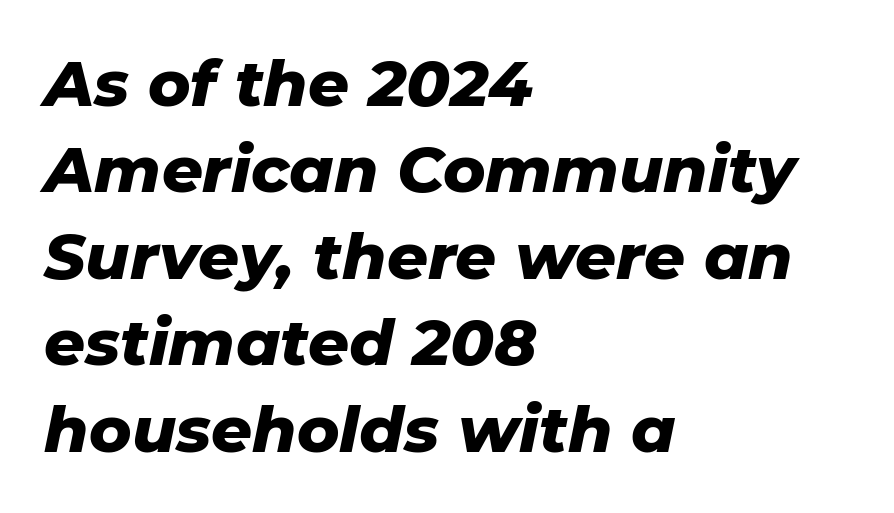
Q: Is the text bold? A: Yes.
Q: Is the text italic (slanted)? A: Yes, it leans right by about 11 degrees.
Q: Is the text underlined? A: No.
Q: How is the paragraph aligned? A: Left-aligned.
Q: Is the spacing between letters normal or unusually wide? A: Normal.
Q: Is the spacing between lines tight, normal or loose? A: Normal.
Q: Width (condensed, normal, or wide)? A: Normal.
Q: Stroke contrast? A: Low.
Q: x-height? A: Medium.
Q: Monospaced? A: No.
